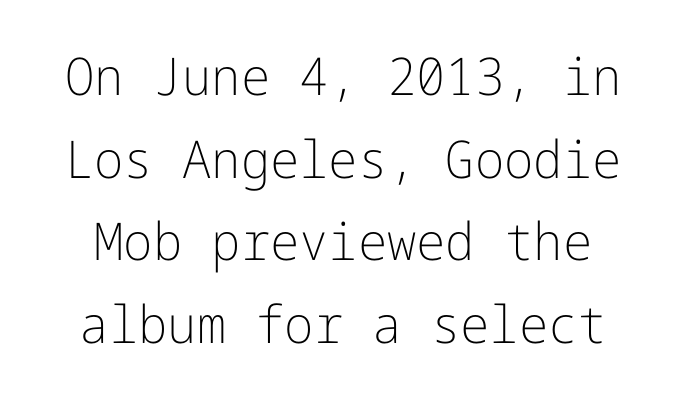
The image shows 52 px light sans-serif type, upright; set normal line spacing (1.59x), normal letter spacing, not underlined; low stroke contrast and a medium x-height.
